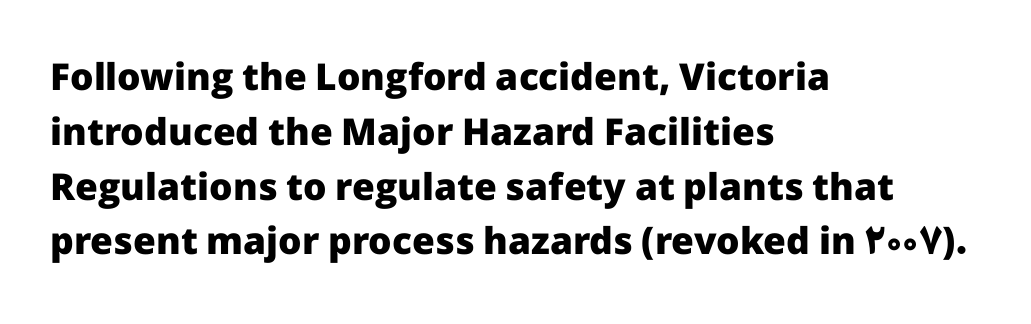
{"serif": "no", "italic": "no", "bold": "yes", "weight": "heavy", "width": "normal", "stroke_contrast": "low", "x_height": "medium", "monospaced": "no", "underline": "no", "align": "left", "line_spacing": "normal", "line_spacing_ratio": 1.48, "letter_spacing": "normal", "letter_spacing_em": 0.0, "glyph_px": 37}
